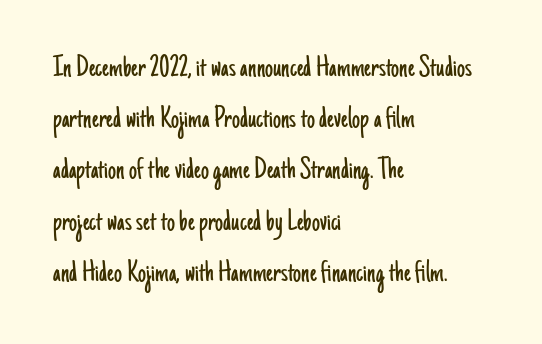
The image shows 32 px light, condensed sans-serif type, upright; set left-aligned, normal line spacing (1.6x), normal letter spacing, not underlined; low stroke contrast and a small x-height.
